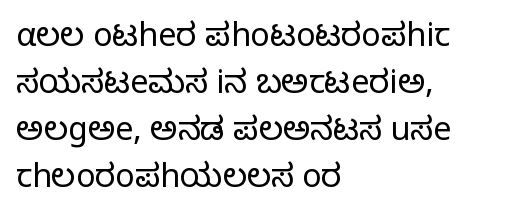
{"serif": "no", "italic": "no", "bold": "no", "weight": "light", "width": "normal", "stroke_contrast": "low", "x_height": "medium", "monospaced": "no", "underline": "no", "align": "left", "line_spacing": "normal", "line_spacing_ratio": 1.47, "letter_spacing": "normal", "letter_spacing_em": 0.0, "glyph_px": 32}
